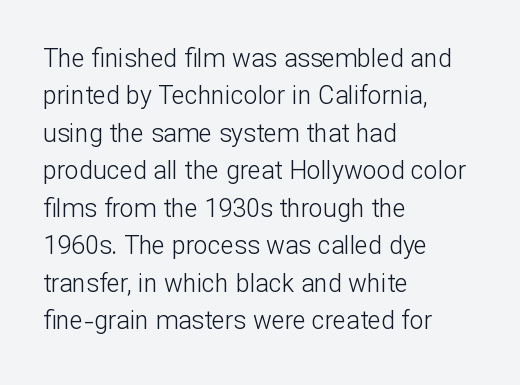
{"italic": "no", "bold": "no", "underline": "no", "align": "left", "line_spacing": "normal", "line_spacing_ratio": 1.5, "letter_spacing": "normal", "letter_spacing_em": 0.0, "glyph_px": 25}
